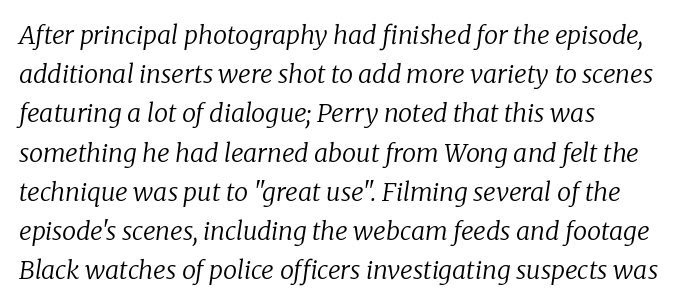
Q: Is the text bold? A: No.
Q: Is the text italic (slanted)? A: Yes, it leans right by about 8 degrees.
Q: Is the text underlined? A: No.
Q: How is the paragraph aligned? A: Left-aligned.
Q: Is the spacing between letters normal or unusually wide? A: Normal.
Q: Is the spacing between lines tight, normal or loose? A: Normal.
